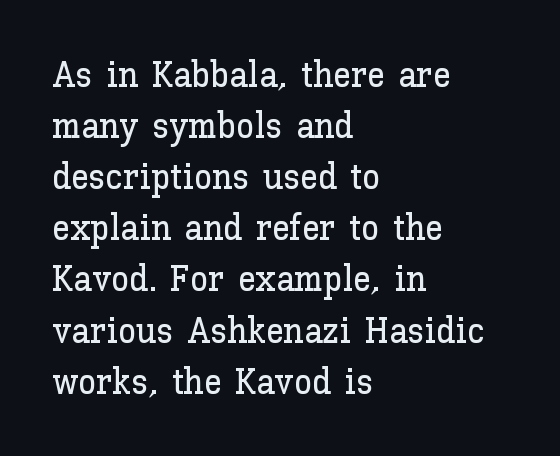
Q: Is the text italic (slanted)? A: No, it is upright.
Q: Is the text underlined? A: No.
Q: How is the paragraph aligned? A: Left-aligned.
Q: Is the spacing between letters normal or unusually wide? A: Normal.
Q: Is the spacing between lines tight, normal or loose? A: Normal.
Q: Width (condensed, normal, or wide)? A: Normal.
Q: Stroke contrast? A: Low.
Q: x-height? A: Medium.
Q: Monospaced? A: No.
